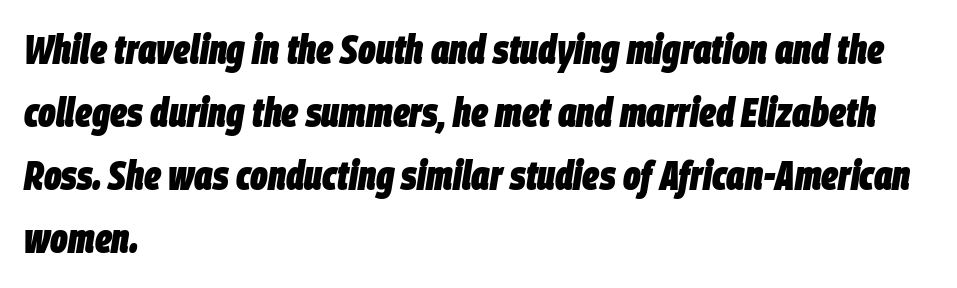
The image shows 41 px heavy, condensed type, italic (leaning right); set left-aligned, normal line spacing (1.54x), normal letter spacing, not underlined; low stroke contrast and a large x-height.
